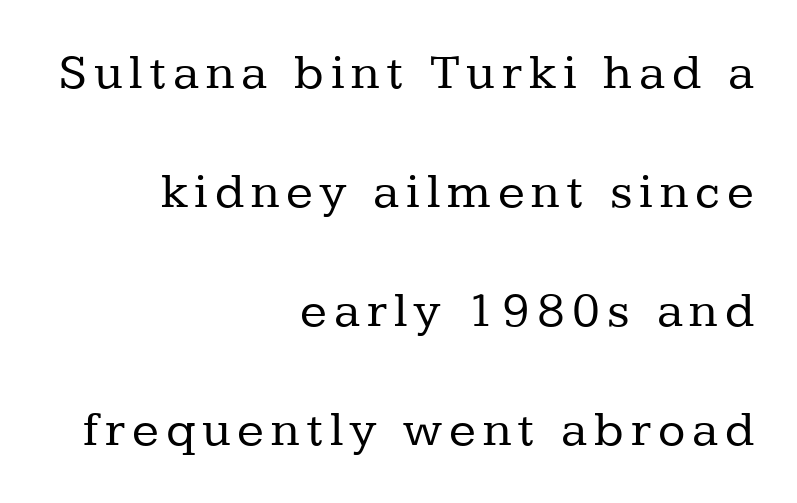
The image shows 50 px regular-weight serif type, upright; set right-aligned, loose line spacing (2.38x), not underlined; low stroke contrast and a medium x-height.
